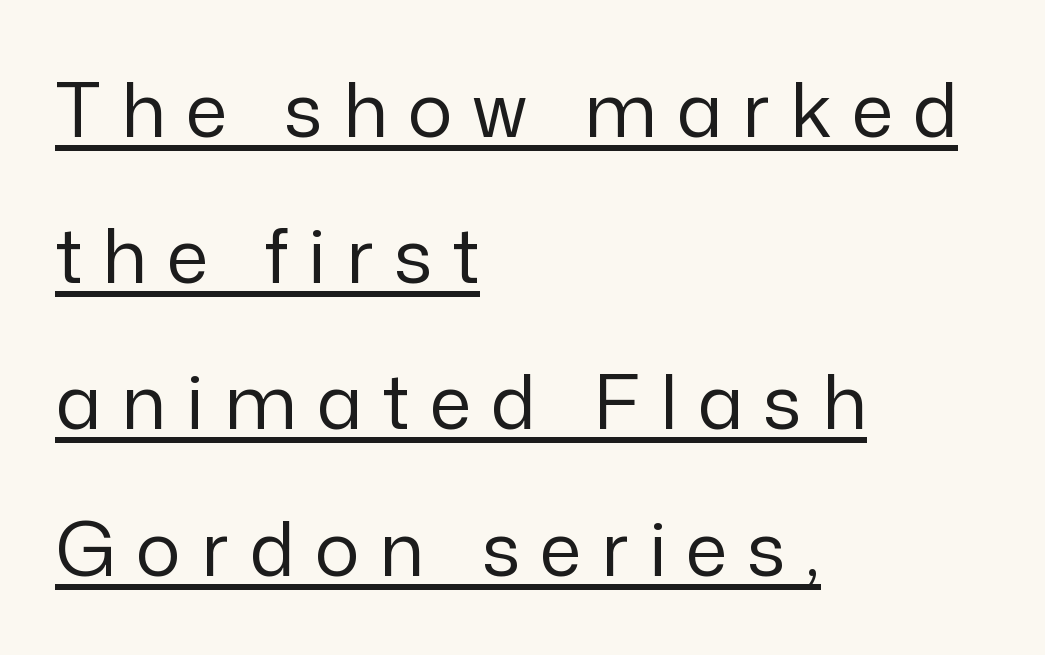
{"serif": "no", "italic": "no", "bold": "no", "weight": "regular", "width": "normal", "stroke_contrast": "low", "x_height": "medium", "monospaced": "no", "underline": "yes", "align": "left", "line_spacing": "loose", "line_spacing_ratio": 1.95, "letter_spacing": "wide", "letter_spacing_em": 0.27, "glyph_px": 75}
